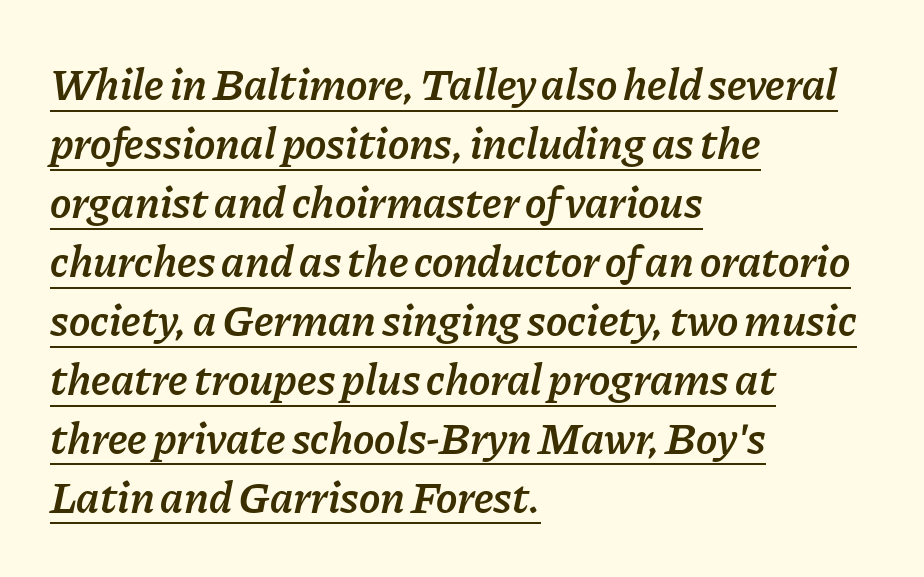
The passage shown stacks its lines at a standard gap. Quick note: underline on. No extra tracking has been applied to these lines. These lines were composed using italics. Weight: semibold (demi).
